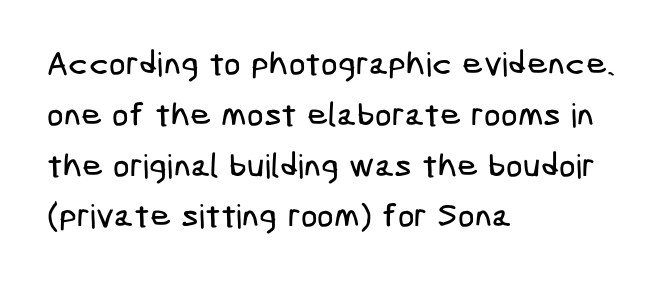
Q: Is the typeface a serif or a sans-serif typeface? A: Sans-serif.
Q: Is the text underlined? A: No.
Q: How is the paragraph aligned? A: Left-aligned.
Q: Is the spacing between letters normal or unusually wide? A: Normal.
Q: Is the spacing between lines tight, normal or loose? A: Normal.
Q: Width (condensed, normal, or wide)? A: Condensed.
Q: Stroke contrast? A: Low.
Q: x-height? A: Medium.
